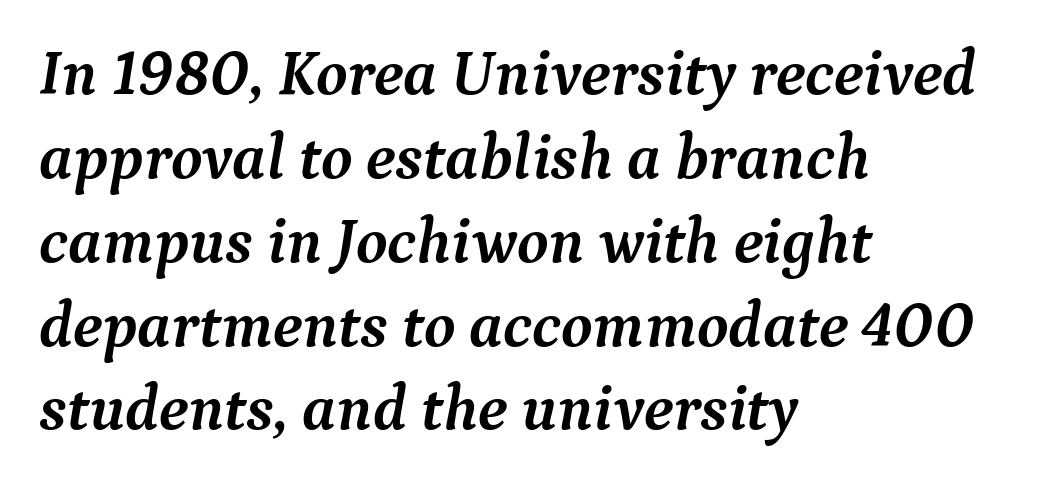
Q: Is the text bold? A: Yes.
Q: Is the text italic (slanted)? A: Yes, it leans right by about 9 degrees.
Q: Is the typeface a serif or a sans-serif typeface? A: Serif.
Q: Is the text underlined? A: No.
Q: How is the paragraph aligned? A: Left-aligned.
Q: Is the spacing between letters normal or unusually wide? A: Normal.
Q: Is the spacing between lines tight, normal or loose? A: Normal.
Q: Width (condensed, normal, or wide)? A: Normal.
Q: Stroke contrast? A: Medium.
Q: x-height? A: Medium.
Q: Monospaced? A: No.
